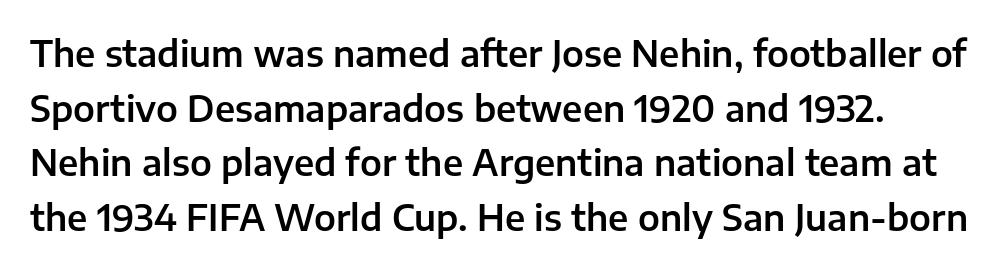
In terms of letterspacing, this is plain default setting. Does the type have serifs? No, each stem ends abruptly. Words float on clear page, feet unadorned. Is this a fixed-width face? No — the glyphs have proportional, varying widths. The line-height multiplier appears to be the usual default.
